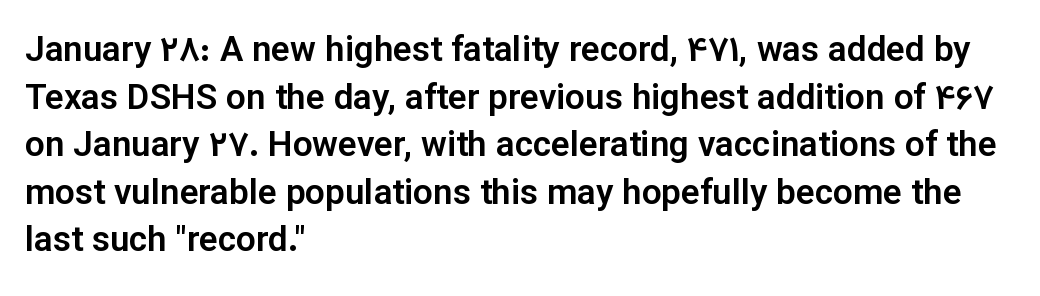
Q: Is the text italic (slanted)? A: No, it is upright.
Q: Is the typeface a serif or a sans-serif typeface? A: Sans-serif.
Q: Is the text underlined? A: No.
Q: How is the paragraph aligned? A: Left-aligned.
Q: Is the spacing between letters normal or unusually wide? A: Normal.
Q: Is the spacing between lines tight, normal or loose? A: Normal.
Q: Width (condensed, normal, or wide)? A: Normal.
Q: Stroke contrast? A: Low.
Q: x-height? A: Medium.
Q: Monospaced? A: No.
